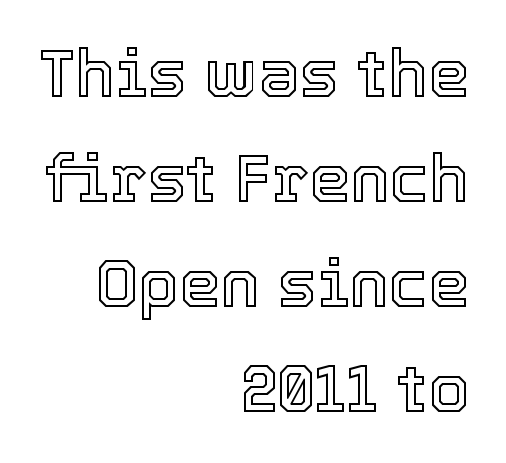
{"italic": "no", "width": "normal", "x_height": "medium", "monospaced": "no", "underline": "no", "align": "right", "line_spacing": "normal", "line_spacing_ratio": 1.59, "letter_spacing": "normal", "letter_spacing_em": 0.0, "glyph_px": 66}
